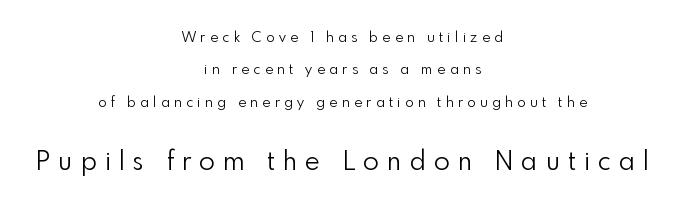
{"italic": "no", "bold": "no", "underline": "no", "align": "center", "line_spacing": "loose", "line_spacing_ratio": 2.32, "letter_spacing": "wide", "letter_spacing_em": 0.31, "larger_block": "second", "size_ratio": 1.86, "glyph_px": 26}
